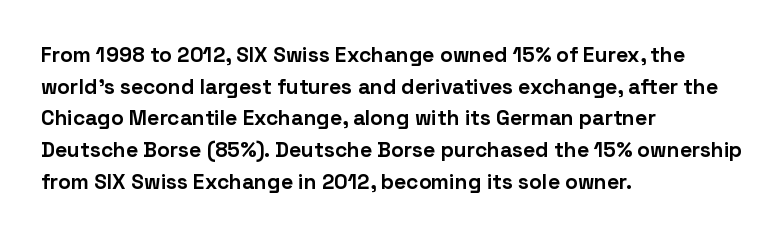
{"italic": "no", "bold": "yes", "underline": "no", "align": "left", "line_spacing": "normal", "line_spacing_ratio": 1.51, "letter_spacing": "normal", "letter_spacing_em": 0.0, "glyph_px": 21}
